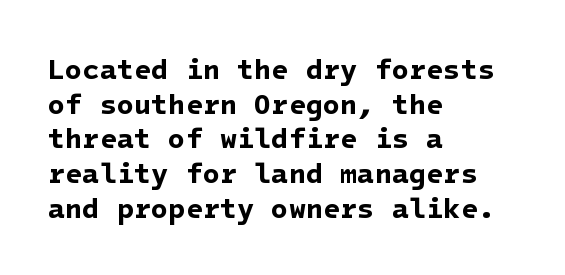
The image shows 28 px bold sans-serif type; set left-aligned, line spacing 1.24x, normal letter spacing, not underlined; low stroke contrast and a medium x-height.
